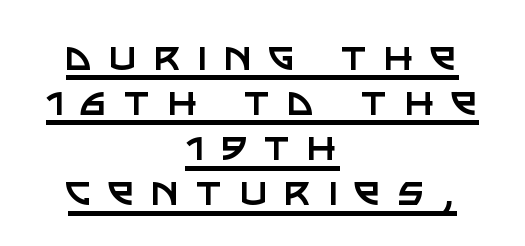
Q: Is the text bold? A: No.
Q: Is the text italic (slanted)? A: No, it is upright.
Q: Is the typeface a serif or a sans-serif typeface? A: Sans-serif.
Q: Is the text underlined? A: Yes.
Q: How is the paragraph aligned? A: Centered.
Q: Is the spacing between letters normal or unusually wide? A: Unusually wide.
Q: Is the spacing between lines tight, normal or loose? A: Tight.
Q: Width (condensed, normal, or wide)? A: Normal.
Q: Stroke contrast? A: Low.
Q: x-height? A: Large.
Q: Monospaced? A: No.
